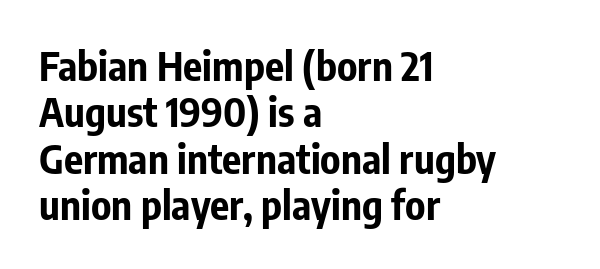
Anything drawn beneath the words? Only blank space. This rendering leaves character spacing at its baseline value. The rendering uses natural spacing where letterforms have individual widths. A classic flush-left, rag-right setting is used for this passage.
